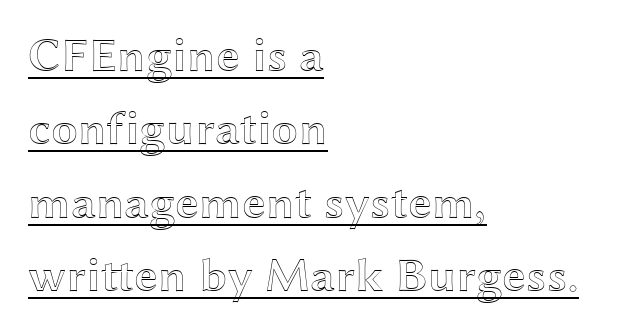
{"italic": "no", "width": "wide", "x_height": "medium", "monospaced": "no", "underline": "yes", "align": "left", "line_spacing": "normal", "line_spacing_ratio": 1.53, "letter_spacing": "normal", "letter_spacing_em": 0.0, "glyph_px": 48}
